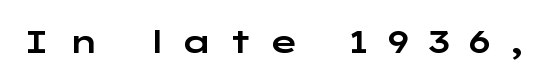
The image shows 32 px wide sans-serif type, upright; set unusually wide letter spacing (+0.49 em), not underlined; low stroke contrast and a medium x-height.
